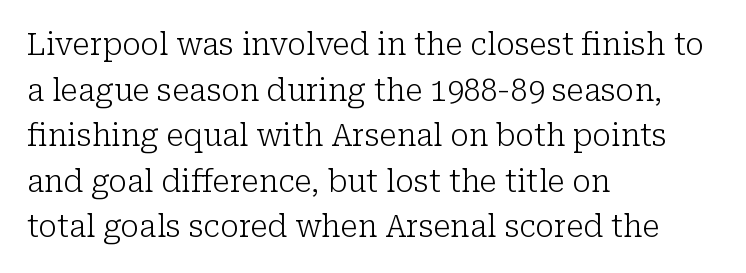
Anything drawn beneath the words? Only blank space. This sample keeps an unexceptional amount of space between lines. Tracking here is standard; glyphs follow each other at the usual distance. Typographically, this falls in the serif category. Think of a printed novel: that variable character pitch is what you see here. In CSS terms this would be text-align: left.
